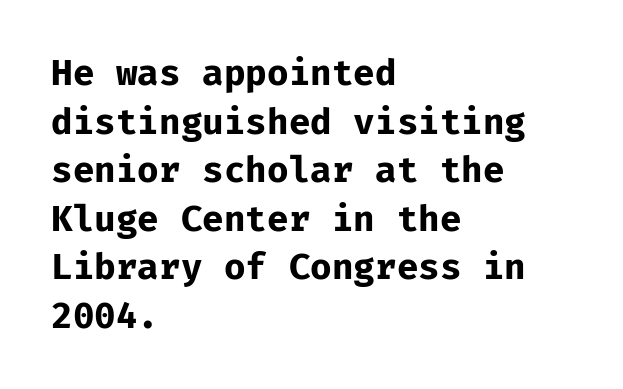
Check where the strokes stop: nothing finishes them off — pure sans. Each word holds together tightly as a unit, with standard inter-letter gaps. Characters remain perfectly vertical along every line. Interline gaps are of average width in this sample.
